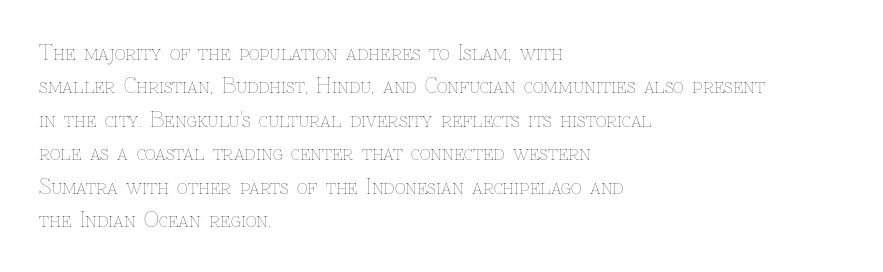
How would I describe the line gaps? Plain and ordinary. Weight: in the light-to-regular range. The type is set solid horizontally, with unmodified tracking. The lines are quadded left.
